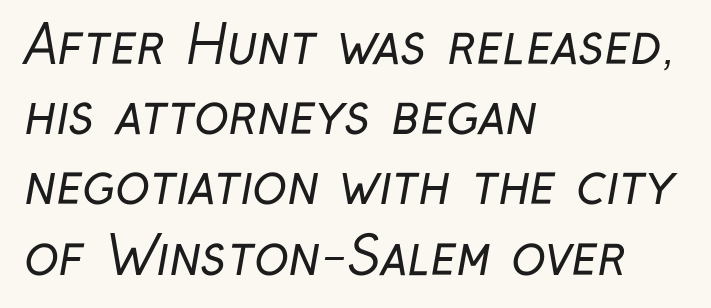
The image shows 52 px regular-weight, condensed sans-serif type; set left-aligned, normal line spacing (1.35x), normal letter spacing, not underlined; low stroke contrast and a medium x-height.
